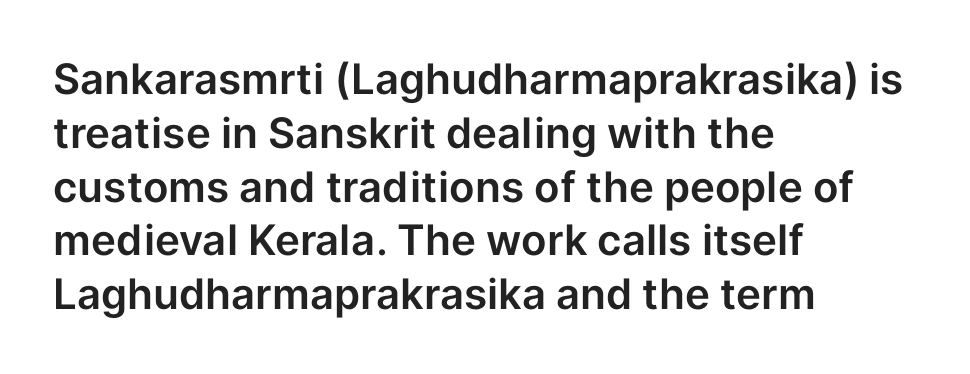
Q: Is the text italic (slanted)? A: No, it is upright.
Q: Is the typeface a serif or a sans-serif typeface? A: Sans-serif.
Q: Is the text underlined? A: No.
Q: How is the paragraph aligned? A: Left-aligned.
Q: Is the spacing between letters normal or unusually wide? A: Normal.
Q: Is the spacing between lines tight, normal or loose? A: Normal.
Q: Width (condensed, normal, or wide)? A: Normal.
Q: Stroke contrast? A: Low.
Q: x-height? A: Medium.
Q: Monospaced? A: No.
